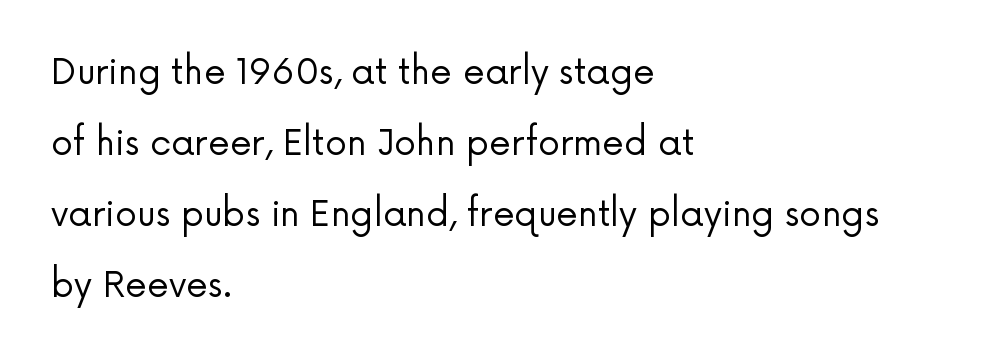
Vertical stems look standard width or narrower in stroke. Looks like regular typesetting: each glyph gets only the width it needs. How are the letters spaced? Ordinarily, with no added tracking. Loosely led — the rows are spread out. No word sits above an underline. Serifs: no, the terminals of the letterforms are clean.
